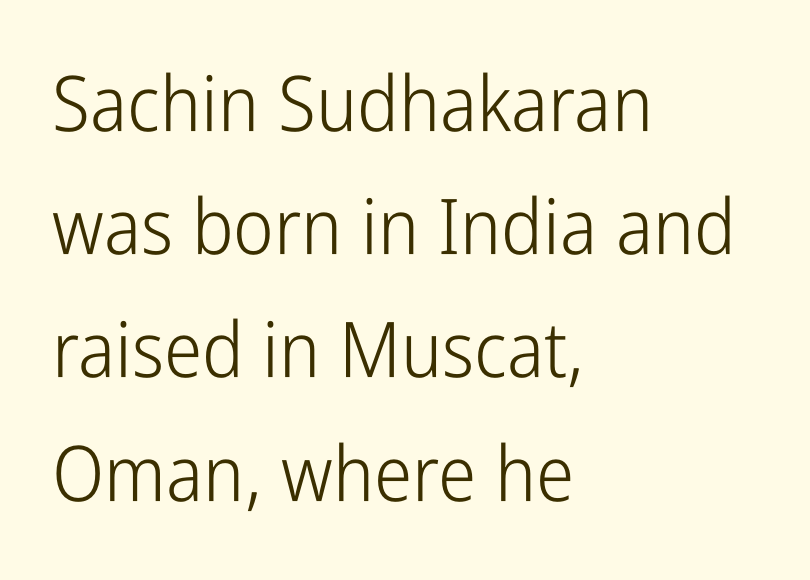
{"serif": "no", "italic": "no", "bold": "no", "weight": "light", "width": "condensed", "stroke_contrast": "low", "x_height": "medium", "monospaced": "no", "underline": "no", "align": "left", "line_spacing": "normal", "line_spacing_ratio": 1.6, "letter_spacing": "normal", "letter_spacing_em": 0.0, "glyph_px": 77}
